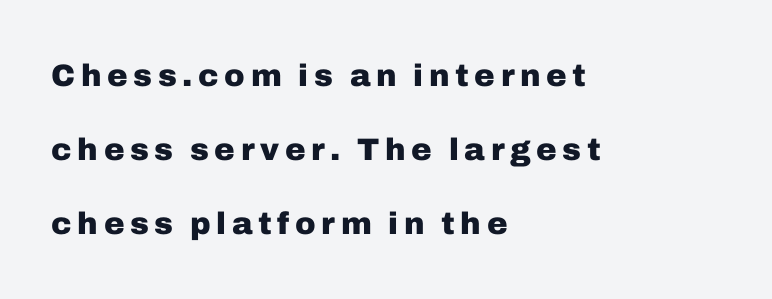
The passage is arranged the way most books set body copy — flush left. Spacing verdict: proportional, widths tailored to each character. Vertical strokes here are truly vertical. Letterform terminals end flat and unadorned throughout the passage. Emphasis by weight is at full strength: bold.
